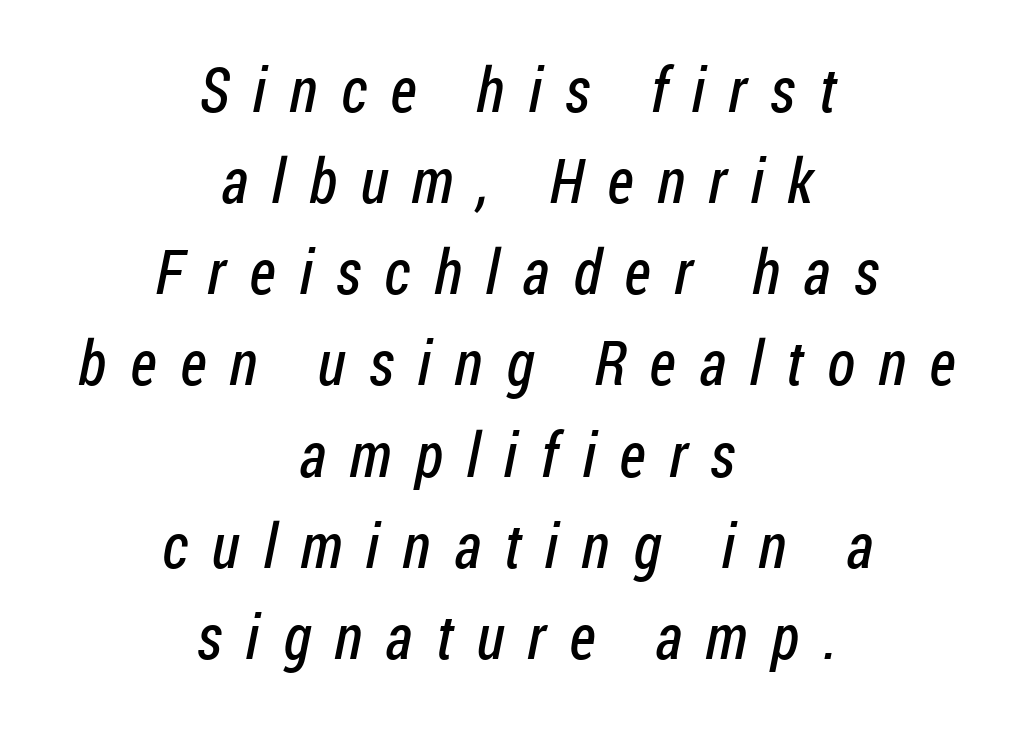
The image shows 62 px regular-weight, condensed sans-serif type; set centered, normal line spacing (1.47x), unusually wide letter spacing (+0.38 em), not underlined; low stroke contrast and a medium x-height.
